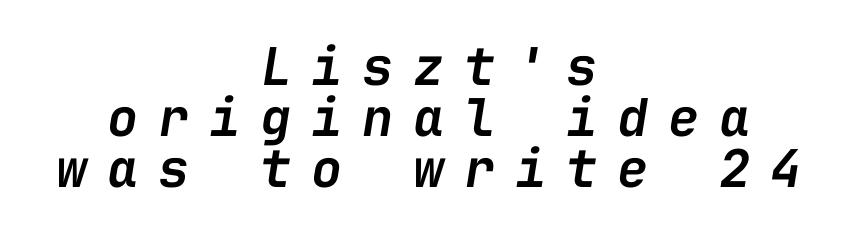
The image shows 52 px semibold type, italic (leaning right), monospaced; set centered, tight line spacing (0.98x), unusually wide letter spacing (+0.38 em), not underlined; low stroke contrast and a medium x-height.
